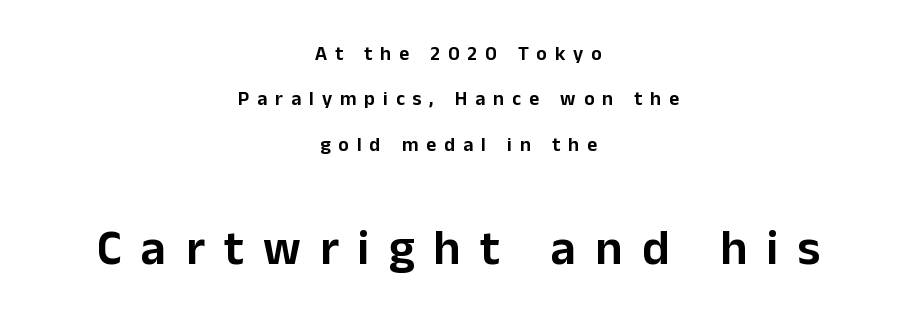
Top chunk: small. Bottom chunk: large. Reading down the column, the eye jumps a long way to each next line. Looks like regular typesetting: each glyph gets only the width it needs. The letters stand straight up with perfectly vertical stems. The line texture is sparse and dotted thanks to wide tracking.
